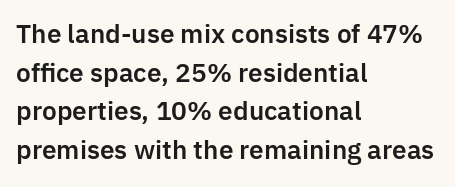
Inter-character spacing is left at the font's built-in metrics. Quick note: underline off. Horizontal alignment here is leftward, the default for most running prose. Posture: vertical. Line spacing here is normal.
